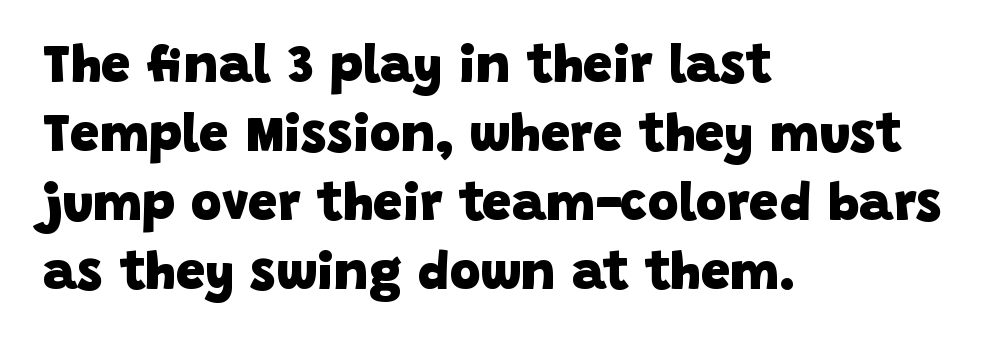
The image shows 53 px heavy sans-serif type; set left-aligned, normal line spacing (1.3x), normal letter spacing, not underlined; low stroke contrast and a large x-height.
